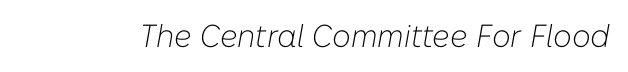
Does the lettering tilt? It does — this is italic. Descenders hang freely into open space. Each stroke keeps to a modest, everyday thickness or less. Look at the tracking — it's just the regular setting, nothing added.
